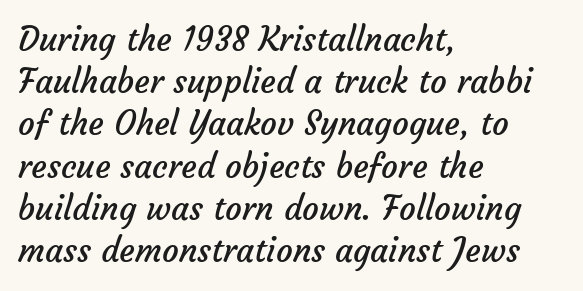
Q: Is the text bold? A: No.
Q: Is the typeface a serif or a sans-serif typeface? A: Sans-serif.
Q: Is the text underlined? A: No.
Q: How is the paragraph aligned? A: Left-aligned.
Q: Is the spacing between letters normal or unusually wide? A: Normal.
Q: Is the spacing between lines tight, normal or loose? A: Normal.
Q: Width (condensed, normal, or wide)? A: Normal.
Q: Stroke contrast? A: Low.
Q: x-height? A: Medium.
Q: Monospaced? A: No.
